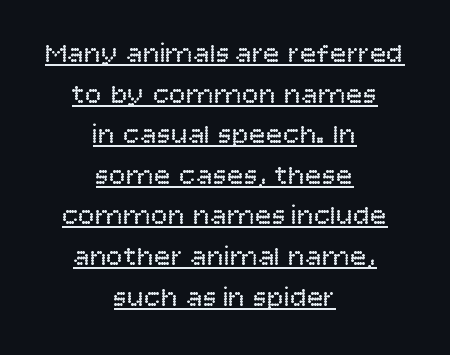
The face used here is proportionally spaced, like ordinary book or web type. Does the copy run flush right? No — it is centered line by line. The rendering shows plain stroke endings on the letterforms — a sans-serif design. This block has exactly the height ordinary leading produces.
